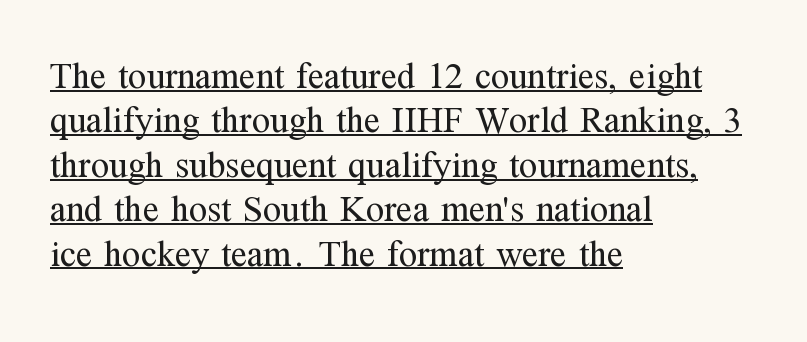
Q: Is the text bold? A: No.
Q: Is the text italic (slanted)? A: No, it is upright.
Q: Is the typeface a serif or a sans-serif typeface? A: Serif.
Q: Is the text underlined? A: Yes.
Q: How is the paragraph aligned? A: Left-aligned.
Q: Is the spacing between letters normal or unusually wide? A: Normal.
Q: Width (condensed, normal, or wide)? A: Normal.
Q: Stroke contrast? A: Medium.
Q: x-height? A: Medium.
Q: Monospaced? A: No.
